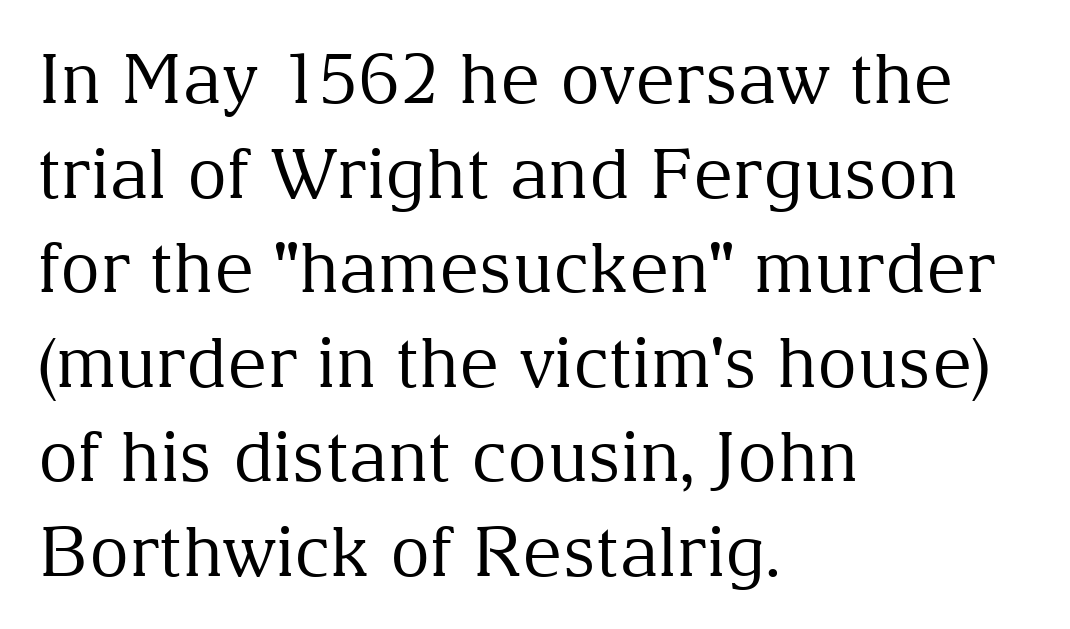
Q: Is the text bold? A: No.
Q: Is the text italic (slanted)? A: No, it is upright.
Q: Is the typeface a serif or a sans-serif typeface? A: Serif.
Q: Is the text underlined? A: No.
Q: How is the paragraph aligned? A: Left-aligned.
Q: Is the spacing between letters normal or unusually wide? A: Normal.
Q: Is the spacing between lines tight, normal or loose? A: Normal.
Q: Width (condensed, normal, or wide)? A: Normal.
Q: Stroke contrast? A: Medium.
Q: x-height? A: Medium.
Q: Monospaced? A: No.
